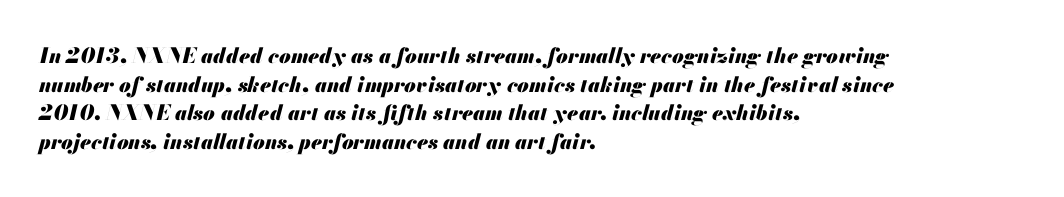
Q: Is the text bold? A: Yes.
Q: Is the text italic (slanted)? A: Yes, it leans right by about 13 degrees.
Q: Is the text underlined? A: No.
Q: How is the paragraph aligned? A: Left-aligned.
Q: Is the spacing between letters normal or unusually wide? A: Normal.
Q: Is the spacing between lines tight, normal or loose? A: Normal.
